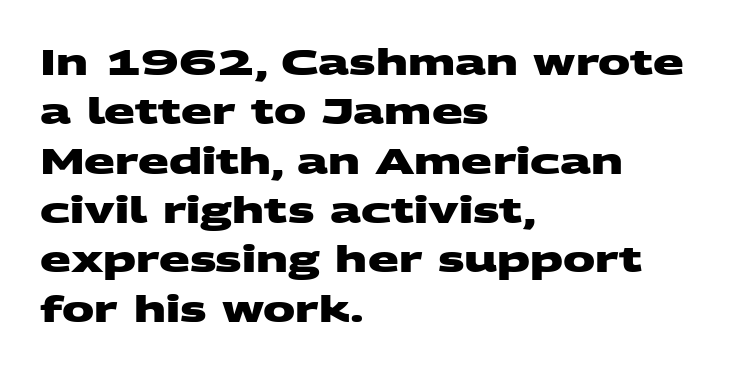
The image shows 36 px heavy, wide sans-serif type; set left-aligned, normal line spacing (1.37x), normal letter spacing, not underlined; medium stroke contrast and a large x-height.
